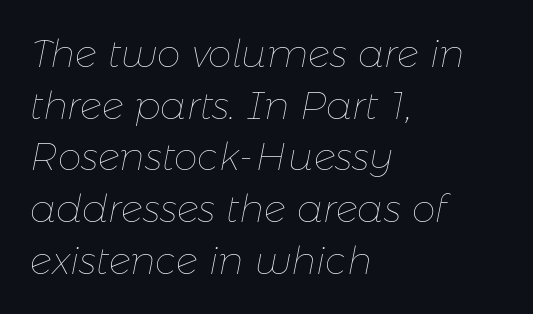
The image shows 38 px thin type, italic (leaning right); set left-aligned, normal line spacing (1.36x), normal letter spacing, not underlined; low stroke contrast and a medium x-height.
